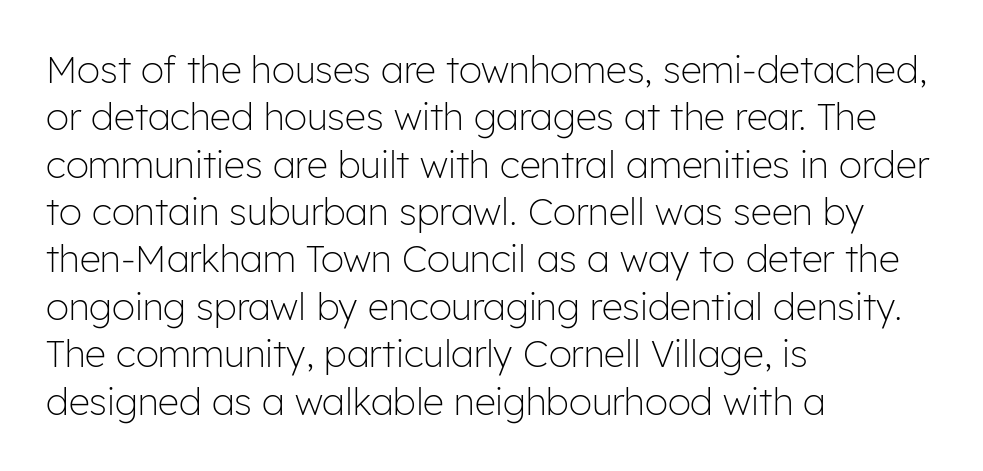
The image shows 37 px light sans-serif type, upright; set left-aligned, normal line spacing (1.28x), normal letter spacing, not underlined; low stroke contrast and a medium x-height.
